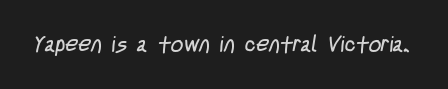
Students, note that the glyphs here touch the page at normal intervals. Any mark beneath the type? The region is blank. Is this a heavy cut? Hardly; it is regular or lighter.
